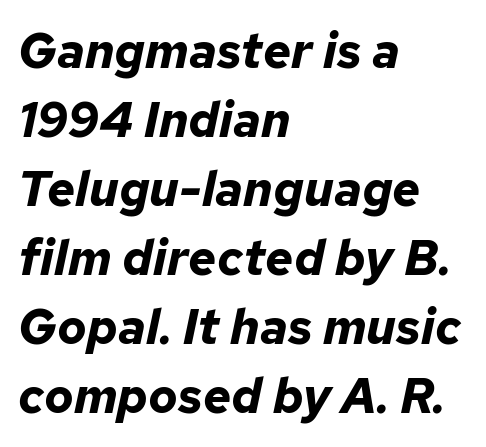
Q: Is the text bold? A: Yes.
Q: Is the text italic (slanted)? A: Yes, it leans right by about 12 degrees.
Q: Is the text underlined? A: No.
Q: How is the paragraph aligned? A: Left-aligned.
Q: Is the spacing between letters normal or unusually wide? A: Normal.
Q: Is the spacing between lines tight, normal or loose? A: Normal.
Q: Width (condensed, normal, or wide)? A: Normal.
Q: Stroke contrast? A: Low.
Q: x-height? A: Medium.
Q: Monospaced? A: No.
